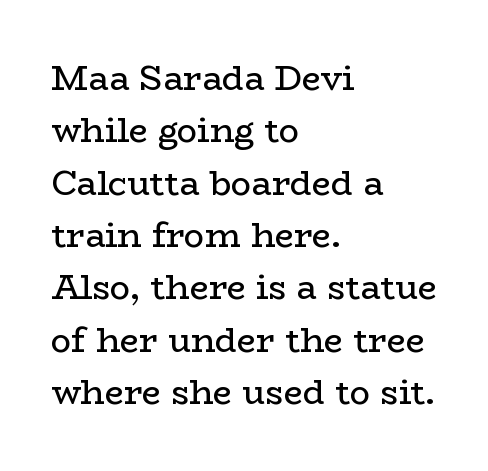
The image shows 34 px regular-weight, wide serif type, upright; set left-aligned, normal line spacing (1.54x), normal letter spacing, not underlined; low stroke contrast and a medium x-height.
